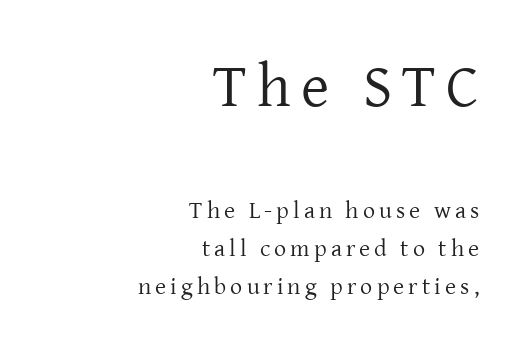
{"serif": "yes", "italic": "no", "bold": "no", "weight": "regular", "width": "normal", "stroke_contrast": "low", "x_height": "medium", "monospaced": "no", "underline": "no", "align": "right", "line_spacing": "normal", "line_spacing_ratio": 1.58, "larger_block": "first", "size_ratio": 2.54, "glyph_px": 61}
